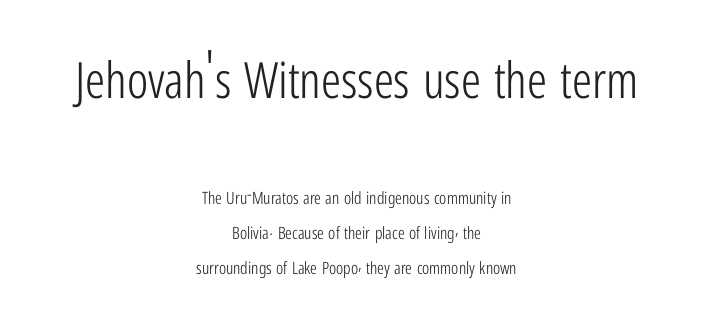
The image shows 50 px light, condensed sans-serif type, upright; set centered, loose line spacing (2.03x), normal letter spacing, not underlined; the first (top) block is 2.94x larger; low stroke contrast and a medium x-height.
